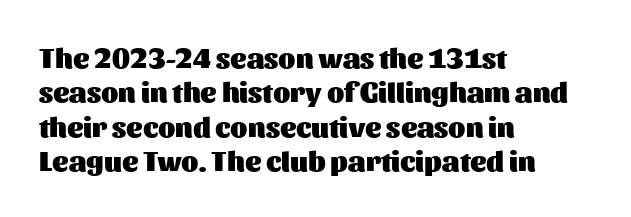
Q: Is the text bold? A: Yes.
Q: Is the text italic (slanted)? A: No, it is upright.
Q: Is the typeface a serif or a sans-serif typeface? A: Sans-serif.
Q: Is the text underlined? A: No.
Q: How is the paragraph aligned? A: Left-aligned.
Q: Is the spacing between letters normal or unusually wide? A: Normal.
Q: Width (condensed, normal, or wide)? A: Normal.
Q: Stroke contrast? A: Medium.
Q: x-height? A: Medium.
Q: Monospaced? A: No.
